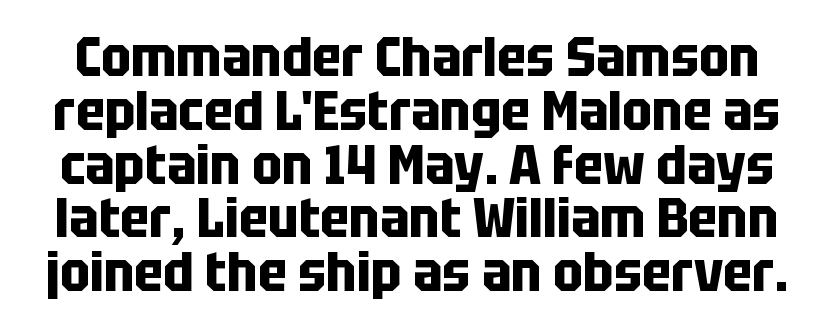
{"serif": "no", "italic": "no", "bold": "yes", "weight": "bold", "width": "condensed", "stroke_contrast": "low", "x_height": "large", "monospaced": "no", "underline": "no", "line_spacing": "tight", "line_spacing_ratio": 0.96, "letter_spacing": "normal", "letter_spacing_em": 0.0, "glyph_px": 56}
